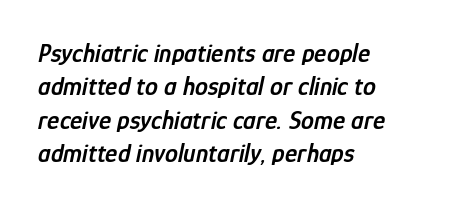
The image shows 26 px text type, italic (leaning right); set left-aligned, normal line spacing (1.28x), normal letter spacing, not underlined.
